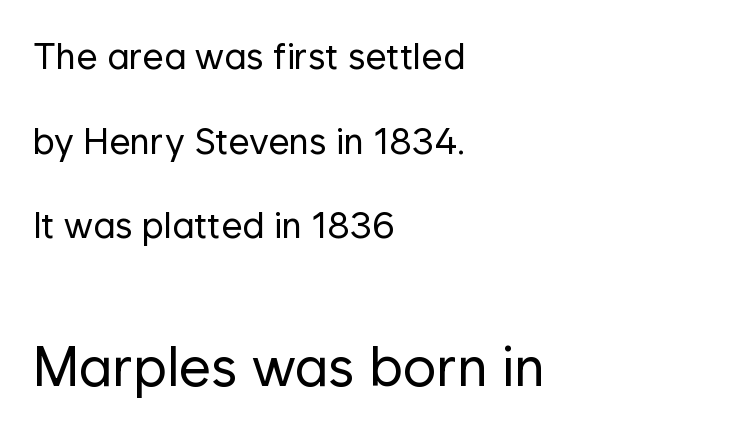
The image shows 56 px regular-weight sans-serif type, upright; set left-aligned, loose line spacing (2.29x), normal letter spacing, not underlined; the second (bottom) block is 1.51x larger; low stroke contrast and a medium x-height.
